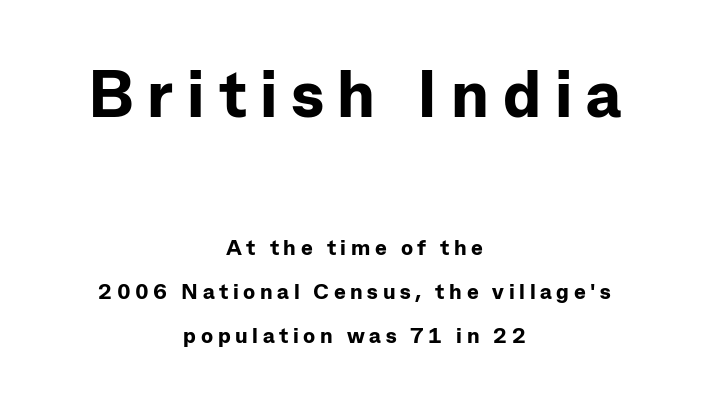
{"serif": "no", "italic": "no", "bold": "yes", "weight": "bold", "width": "normal", "stroke_contrast": "low", "x_height": "medium", "monospaced": "no", "underline": "no", "align": "center", "line_spacing": "loose", "line_spacing_ratio": 1.98, "letter_spacing": "wide", "letter_spacing_em": 0.21, "larger_block": "first", "size_ratio": 3.0, "glyph_px": 66}
